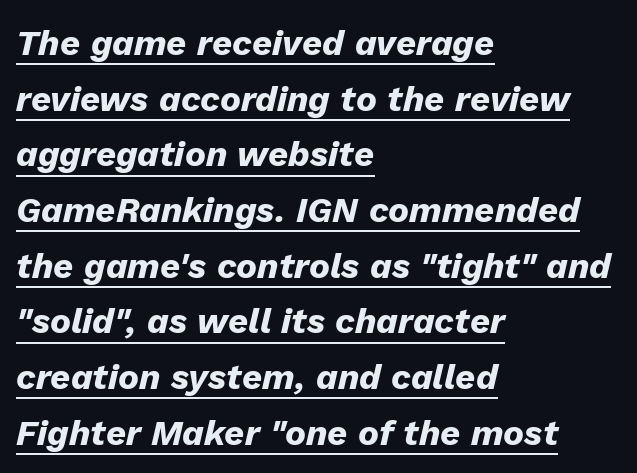
The image shows 35 px heavy type, italic (leaning right); set left-aligned, normal line spacing (1.59x), normal letter spacing, underlined; low stroke contrast and a medium x-height.
